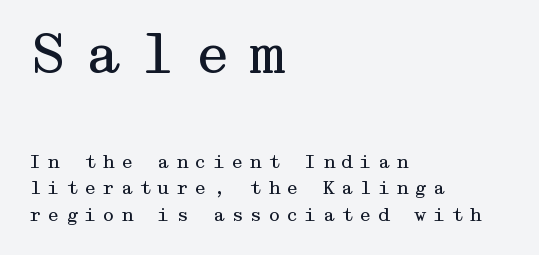
Letterform terminals end in serifs throughout the passage. Has an underline been added? It has not. On a weight scale, this lands at 450 or below. Does extra space separate the letters? Yes, quite a lot of it. Reading down the column, the eye jumps a familiar distance to each next line. Compare the two chunks: the upper has the greater cap height.
